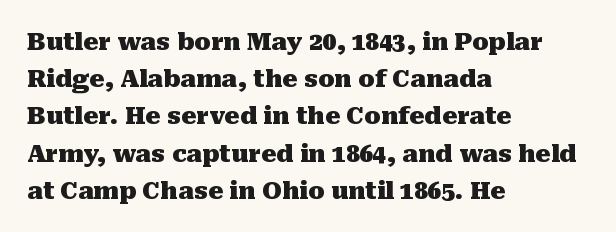
The image shows 24 px bold type, upright; set left-aligned, normal line spacing (1.55x), normal letter spacing, not underlined.
